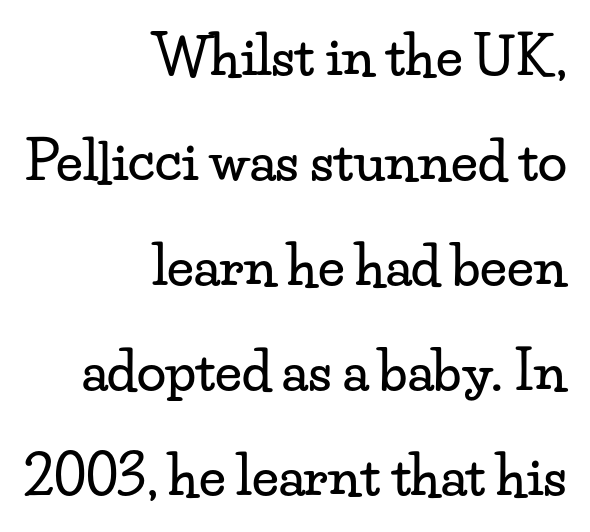
Note the varied advance widths — an 'i' is clearly narrower than an 'm'. The space between consecutive lines is lavish. The words here are not underlined. Casual observation: everything's shoved over to the right.
